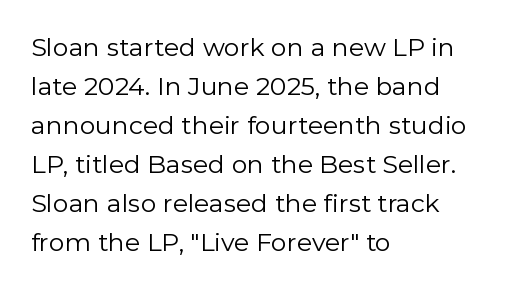
The space between consecutive lines is moderate. In terms of letterspacing, this is plain default setting. This rendering features lettering with no underline. Is the stroke heavy? The answer is a plain regular-or-lighter.
